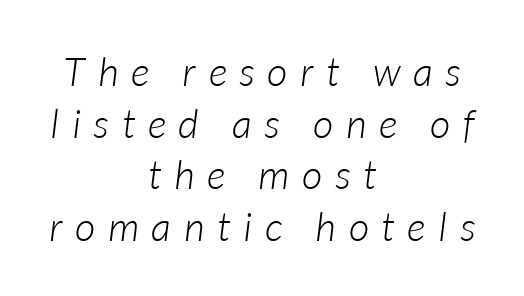
The image shows 40 px light type, italic (leaning right); set centered, normal line spacing (1.29x), unusually wide letter spacing (+0.32 em), not underlined; low stroke contrast and a medium x-height.
